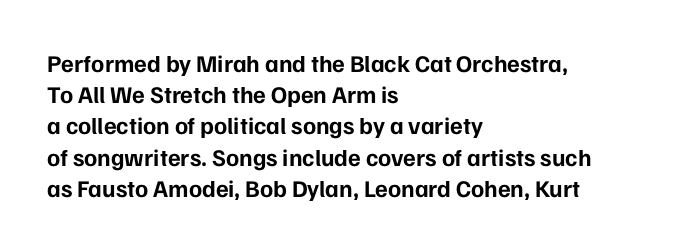
The image shows 24 px bold type, upright; set left-aligned, normal line spacing (1.3x), normal letter spacing, not underlined.
